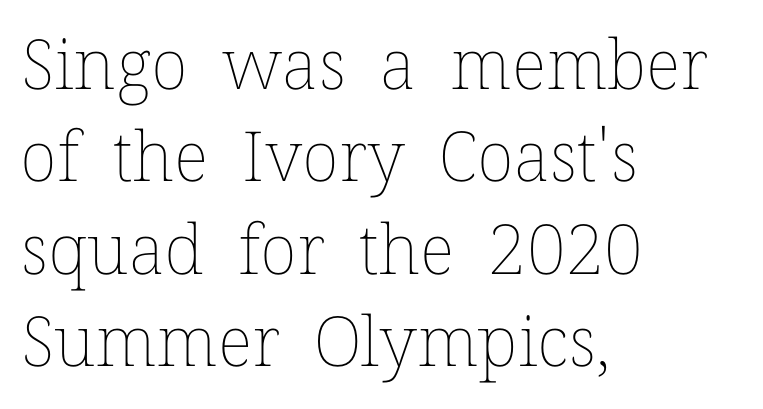
Q: Is the text bold? A: No.
Q: Is the text italic (slanted)? A: No, it is upright.
Q: Is the text underlined? A: No.
Q: How is the paragraph aligned? A: Left-aligned.
Q: Is the spacing between letters normal or unusually wide? A: Normal.
Q: Is the spacing between lines tight, normal or loose? A: Normal.
Q: Width (condensed, normal, or wide)? A: Normal.
Q: Stroke contrast? A: Low.
Q: x-height? A: Medium.
Q: Monospaced? A: No.
